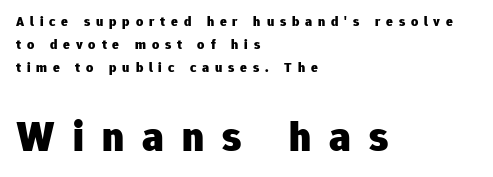
{"serif": "no", "italic": "no", "bold": "yes", "weight": "heavy", "width": "normal", "stroke_contrast": "low", "x_height": "medium", "monospaced": "no", "underline": "no", "align": "left", "line_spacing": "normal", "line_spacing_ratio": 1.66, "letter_spacing": "wide", "letter_spacing_em": 0.42, "larger_block": "second", "size_ratio": 3.07, "glyph_px": 43}
